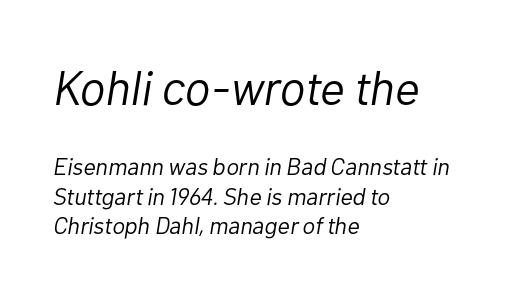
The image shows 48 px light type, italic (leaning right); set left-aligned, line spacing 1.21x, normal letter spacing, not underlined; the first (top) block is 2.0x larger; low stroke contrast and a medium x-height.
